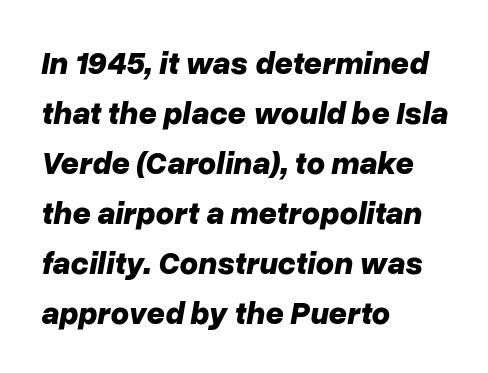
Proportional: the letters do not fall into vertical columns. Characters are canted at an angle relative to the baseline's perpendicular. The passage is arranged the way most books set body copy — flush left. The rows are spaced the way most documents space them.
